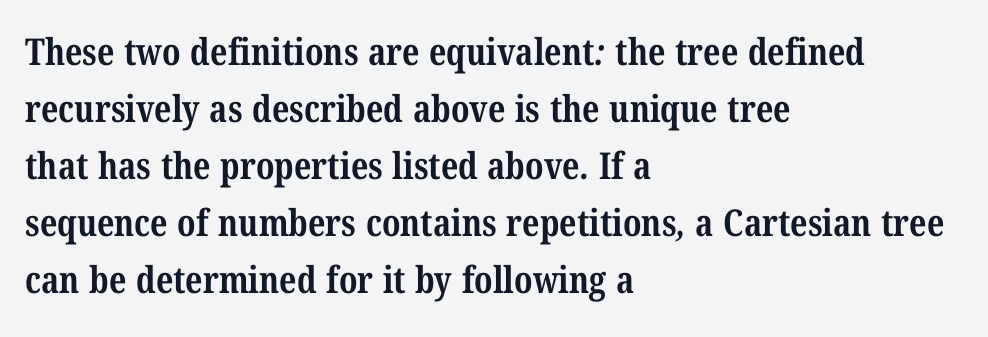
Q: Is the text bold? A: Yes.
Q: Is the typeface a serif or a sans-serif typeface? A: Serif.
Q: Is the text underlined? A: No.
Q: How is the paragraph aligned? A: Left-aligned.
Q: Is the spacing between letters normal or unusually wide? A: Normal.
Q: Is the spacing between lines tight, normal or loose? A: Normal.
Q: Width (condensed, normal, or wide)? A: Condensed.
Q: Stroke contrast? A: Medium.
Q: x-height? A: Medium.
Q: Monospaced? A: No.
